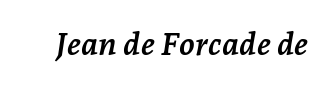
The image shows 32 px semibold serif type, italic (leaning right); set normal letter spacing, not underlined; low stroke contrast and a medium x-height.
